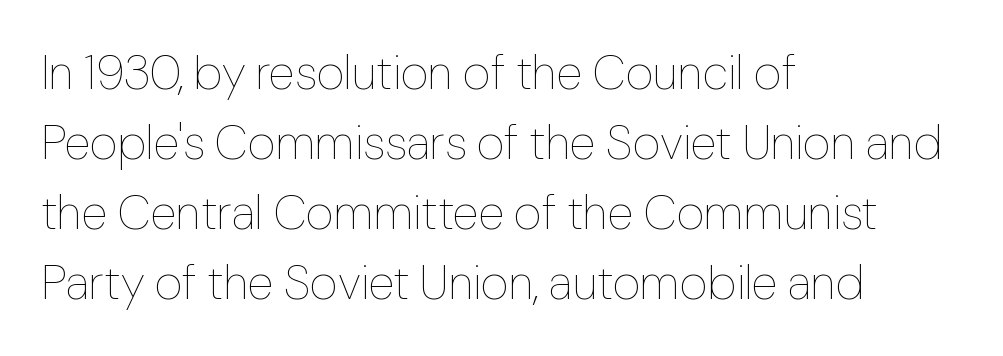
The image shows 48 px thin type, upright; set left-aligned, normal line spacing (1.46x), normal letter spacing, not underlined; low stroke contrast and a medium x-height.
